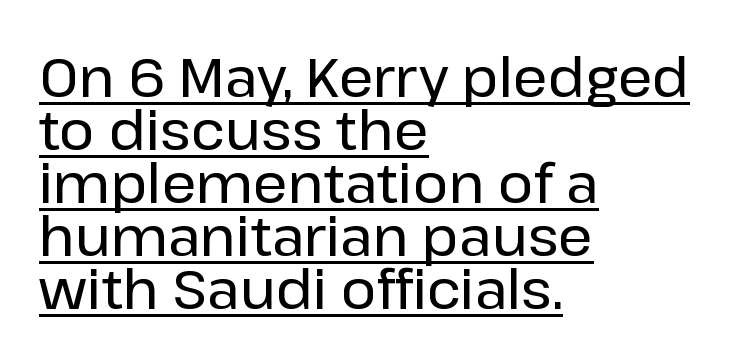
The image shows 54 px sans-serif type, upright; set left-aligned, tight line spacing (0.98x), normal letter spacing, underlined; low stroke contrast and a medium x-height.
